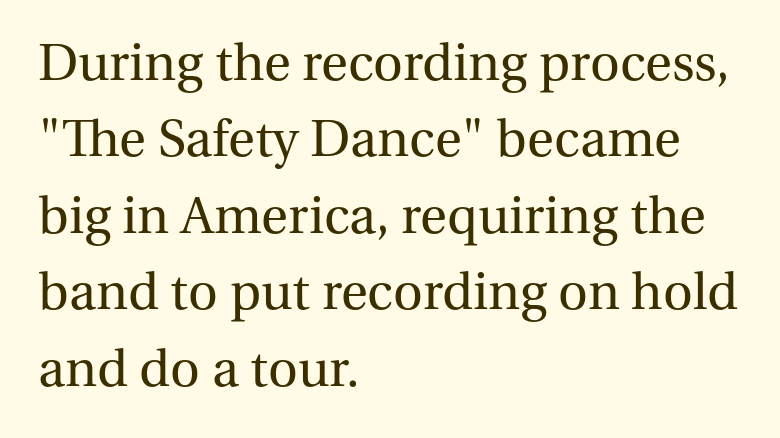
Q: Is the text bold? A: No.
Q: Is the text italic (slanted)? A: No, it is upright.
Q: Is the typeface a serif or a sans-serif typeface? A: Serif.
Q: Is the text underlined? A: No.
Q: How is the paragraph aligned? A: Left-aligned.
Q: Is the spacing between letters normal or unusually wide? A: Normal.
Q: Is the spacing between lines tight, normal or loose? A: Normal.
Q: Width (condensed, normal, or wide)? A: Normal.
Q: Stroke contrast? A: Medium.
Q: x-height? A: Medium.
Q: Monospaced? A: No.
